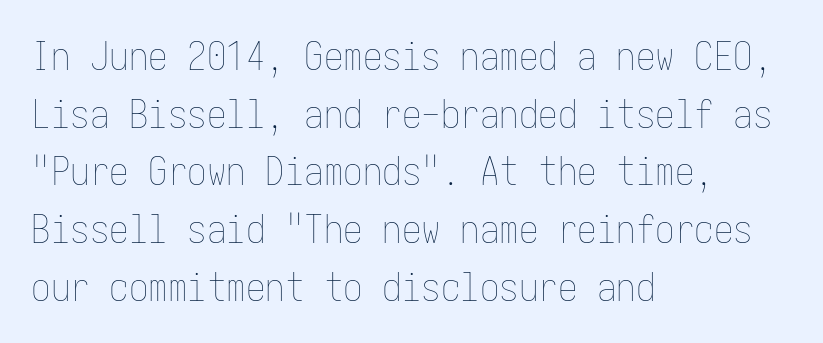
In terms of leading, this rendering sits right in the middle. This is not heavy type; no bold has been used. Here the glyphs are tracked normally, forming tight word shapes. The gap between lines stays unmarked.
